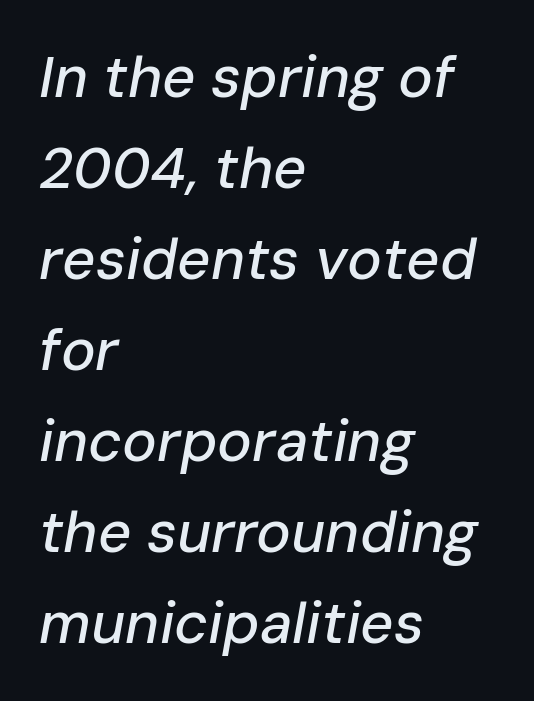
The image shows 58 px text type, italic (leaning right); set left-aligned, normal line spacing (1.57x), normal letter spacing, not underlined; low stroke contrast and a medium x-height.
